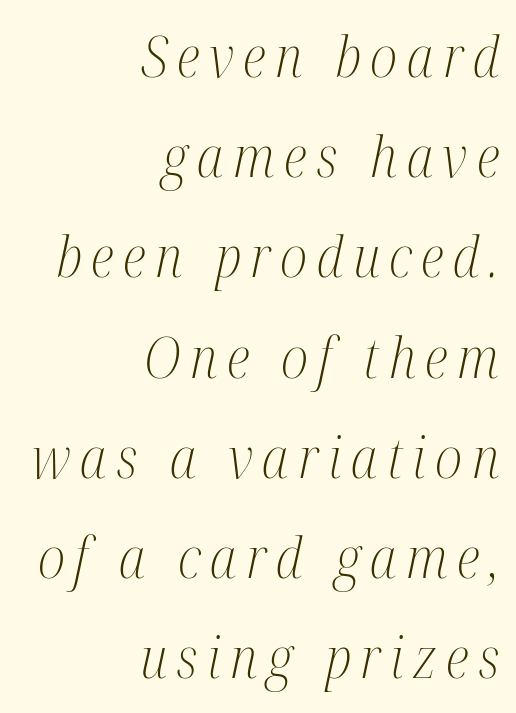
The image shows 56 px light, condensed serif type, italic (leaning right); set right-aligned, line spacing 1.79x, not underlined; medium stroke contrast and a medium x-height.
